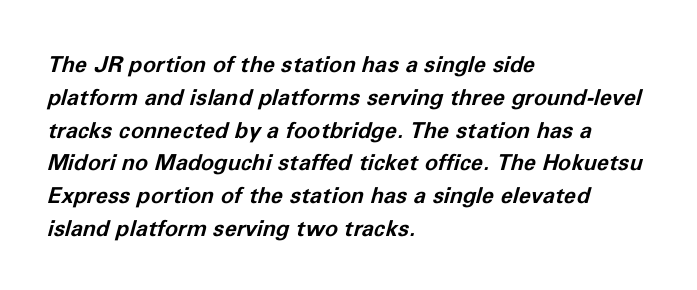
The image shows 22 px bold type, italic (leaning right); set left-aligned, normal line spacing (1.49x), normal letter spacing, not underlined.
